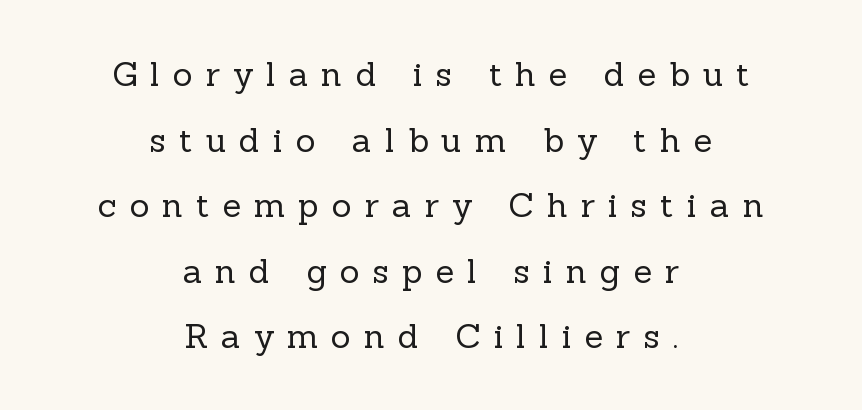
Q: Is the text bold? A: No.
Q: Is the text italic (slanted)? A: No, it is upright.
Q: Is the typeface a serif or a sans-serif typeface? A: Serif.
Q: Is the text underlined? A: No.
Q: How is the paragraph aligned? A: Centered.
Q: Is the spacing between letters normal or unusually wide? A: Unusually wide.
Q: Is the spacing between lines tight, normal or loose? A: Loose.
Q: Width (condensed, normal, or wide)? A: Normal.
Q: x-height? A: Medium.
Q: Monospaced? A: No.
